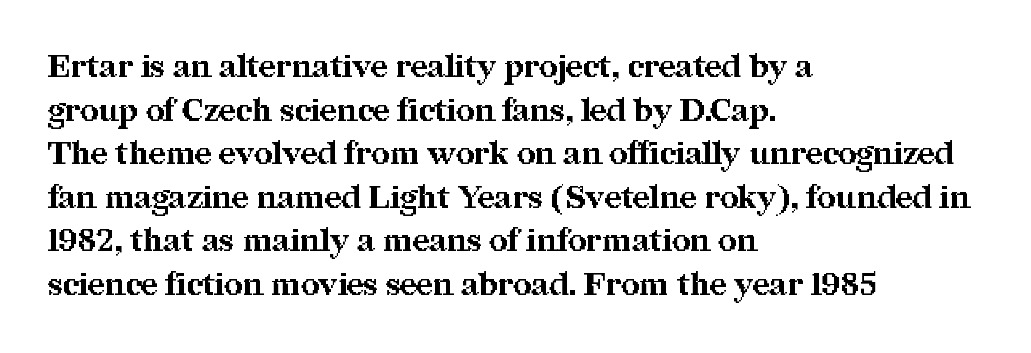
Descenders are the only things crossing below the line. What's the leading like? Ordinary, nothing unusual. Spacing verdict: proportional, widths tailored to each character. The face used here is seriffed, in the tradition of book romans. The specimen reads as upright at a glance. The typesetter chose a ragged-right arrangement here.
